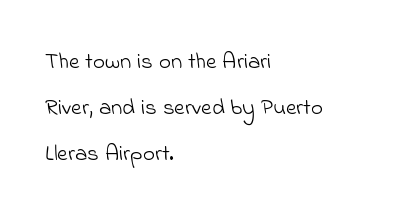
{"bold": "no", "underline": "no", "align": "left", "line_spacing": "loose", "line_spacing_ratio": 2.01, "letter_spacing": "normal", "letter_spacing_em": 0.0, "glyph_px": 23}
